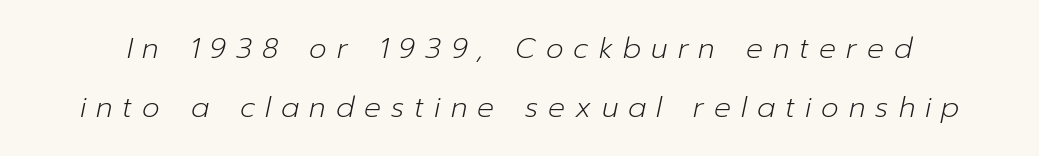
{"italic": "yes", "lean": "right", "slant_degrees": 12, "bold": "no", "weight": "light", "width": "normal", "stroke_contrast": "low", "x_height": "medium", "monospaced": "no", "underline": "no", "line_spacing": "loose", "line_spacing_ratio": 2.09, "letter_spacing": "wide", "letter_spacing_em": 0.36, "glyph_px": 28}
